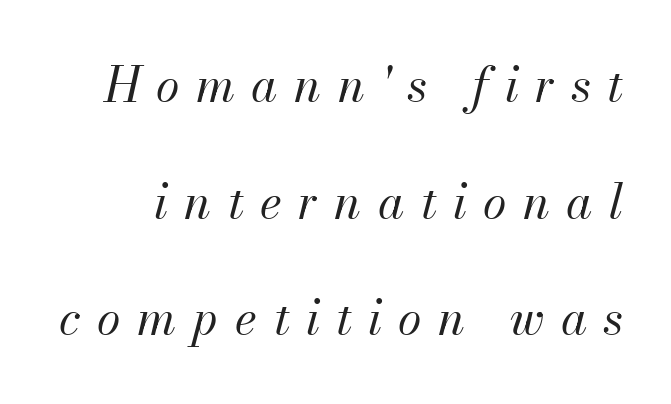
What's the leading like? Stretched, with rows far apart. Stroke mass is kept to a normal reading level or below. Students, note that the glyphs here are deliberately spaced far apart. Posture: slanted. The passage shown is not underscored anywhere. Each letter keeps its own natural width here, so spacing adapts to shape.
